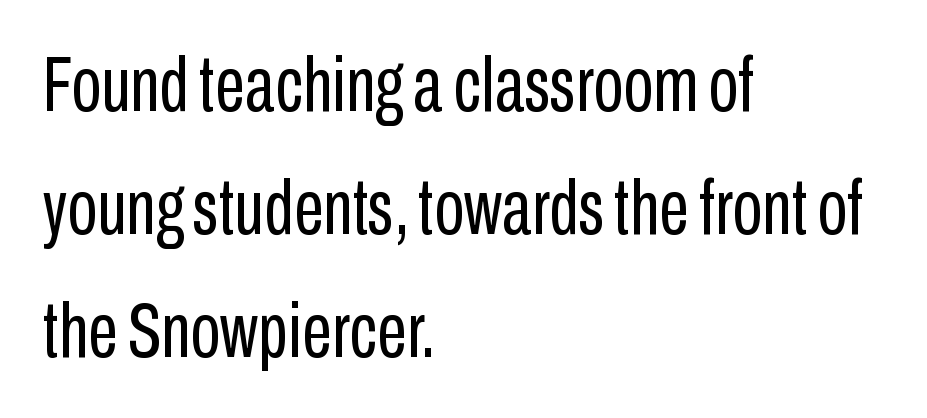
Q: Is the text bold? A: No.
Q: Is the text italic (slanted)? A: No, it is upright.
Q: Is the typeface a serif or a sans-serif typeface? A: Sans-serif.
Q: Is the text underlined? A: No.
Q: How is the paragraph aligned? A: Left-aligned.
Q: Is the spacing between letters normal or unusually wide? A: Normal.
Q: Is the spacing between lines tight, normal or loose? A: Normal.
Q: Width (condensed, normal, or wide)? A: Condensed.
Q: Stroke contrast? A: Low.
Q: x-height? A: Medium.
Q: Monospaced? A: No.
